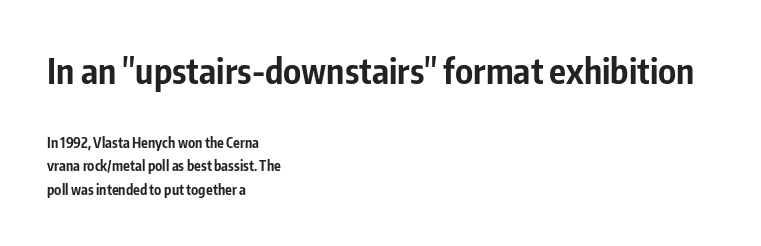
Q: Is the text bold? A: Yes.
Q: Is the text italic (slanted)? A: No, it is upright.
Q: Is the typeface a serif or a sans-serif typeface? A: Sans-serif.
Q: Is the text underlined? A: No.
Q: How is the paragraph aligned? A: Left-aligned.
Q: Is the spacing between letters normal or unusually wide? A: Normal.
Q: Is the spacing between lines tight, normal or loose? A: Normal.
Q: Which block of text is set in a larger size, the first (top) or the second (bottom)? A: The first (top) one.
Q: Width (condensed, normal, or wide)? A: Condensed.
Q: Stroke contrast? A: Low.
Q: x-height? A: Medium.
Q: Monospaced? A: No.
